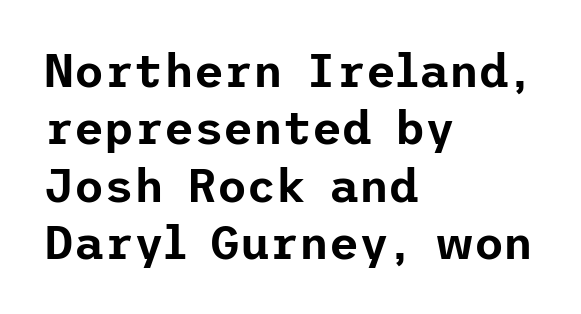
Characters remain perfectly vertical along every line. The face used here is rendered with its standard letterfit. Letters rest on an invisible, unmarked baseline. The typesetter chose a ragged-right arrangement here. One glance says typical: line gaps are just what's usual. Typographically, this falls in the sans-serif category.
